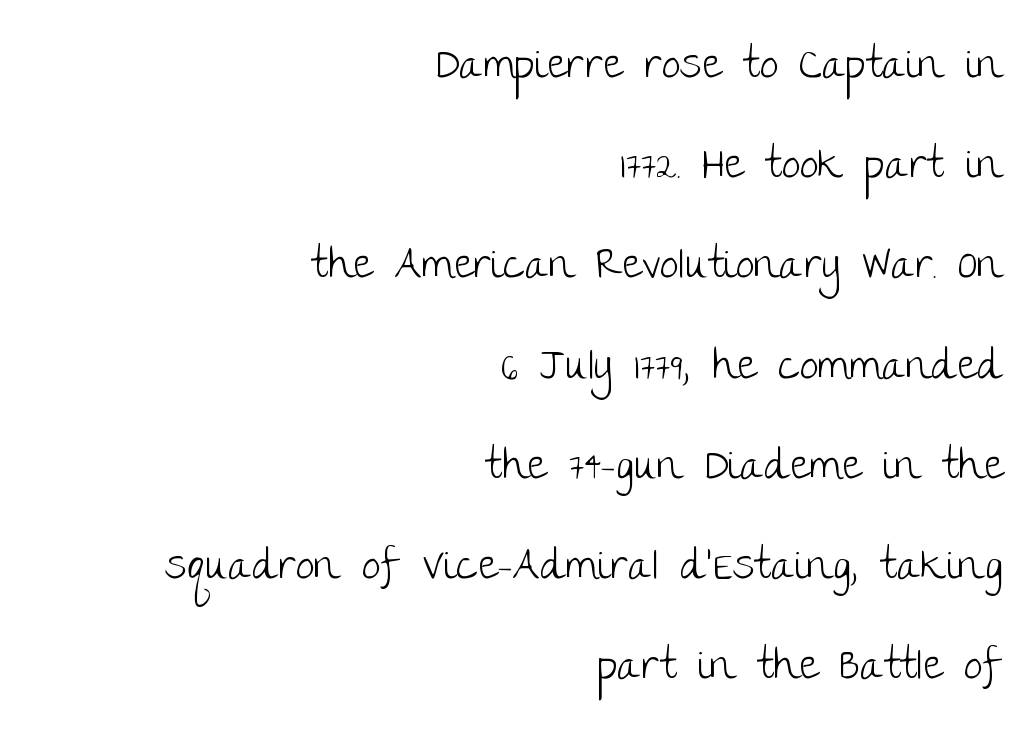
The image shows 43 px light sans-serif type, upright; set right-aligned, loose line spacing (2.33x), normal letter spacing, not underlined; low stroke contrast and a large x-height.
